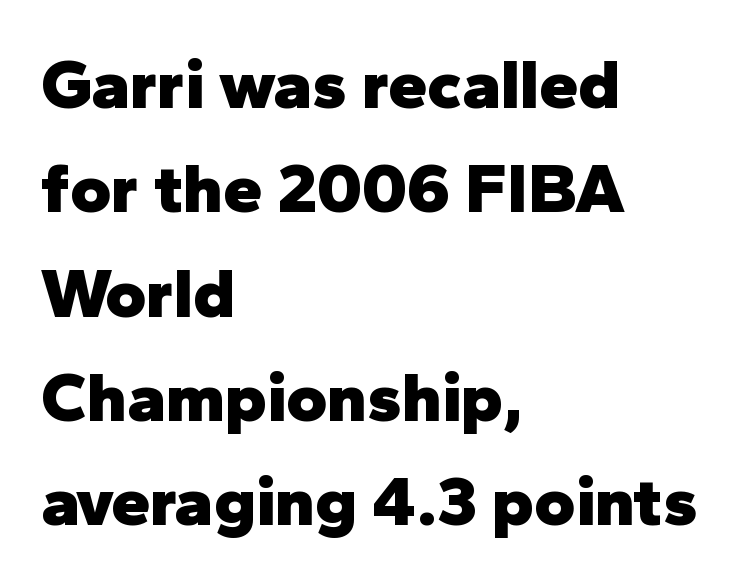
{"serif": "no", "italic": "no", "bold": "yes", "weight": "heavy", "width": "normal", "stroke_contrast": "low", "x_height": "medium", "monospaced": "no", "underline": "no", "align": "left", "line_spacing": "normal", "line_spacing_ratio": 1.49, "letter_spacing": "normal", "letter_spacing_em": 0.0, "glyph_px": 70}
